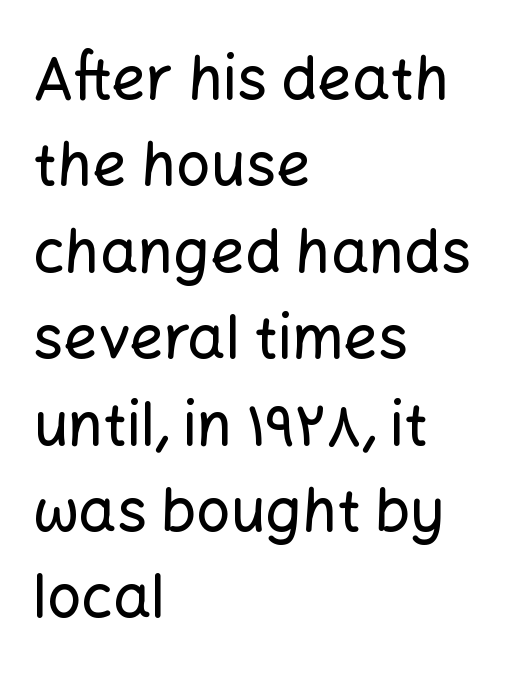
Think of a printed novel: that variable character pitch is what you see here. Nobody drew a line under any word here. Serif or sans? Sans — the stroke terminals are bare. The lines in this sample share a left origin and differ only in where they stop.
